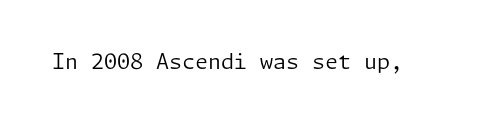
The image shows 21 px text type, upright; set normal letter spacing, not underlined.
